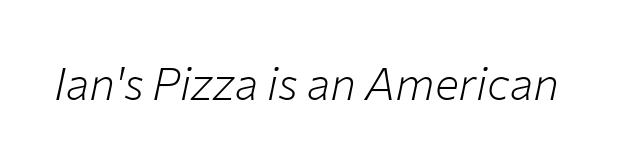
Spacing between characters is what you'd get straight out of the box. Beneath every word, the page is bare. Characters are canted at an angle relative to the baseline's perpendicular. Think standard paragraph weight, or any step lighter than that.
